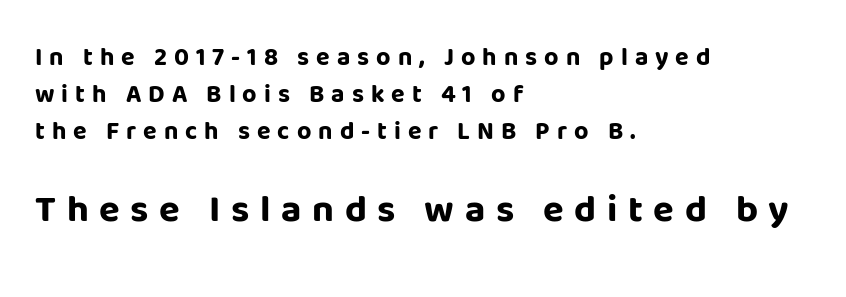
{"serif": "no", "italic": "no", "bold": "yes", "weight": "bold", "width": "normal", "stroke_contrast": "low", "x_height": "large", "monospaced": "no", "underline": "no", "align": "left", "line_spacing": "normal", "line_spacing_ratio": 1.48, "letter_spacing": "wide", "letter_spacing_em": 0.28, "larger_block": "second", "size_ratio": 1.52, "glyph_px": 38}
